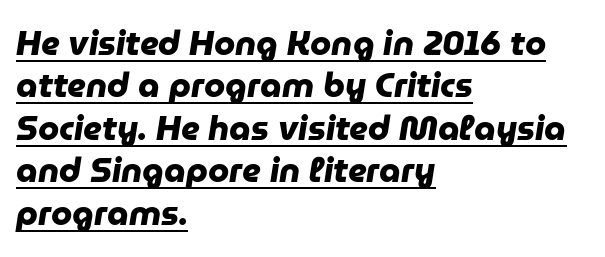
{"serif": "no", "bold": "yes", "weight": "heavy", "width": "normal", "stroke_contrast": "low", "x_height": "medium", "monospaced": "no", "underline": "yes", "align": "left", "line_spacing": "normal", "line_spacing_ratio": 1.25, "letter_spacing": "normal", "letter_spacing_em": 0.0, "glyph_px": 34}
